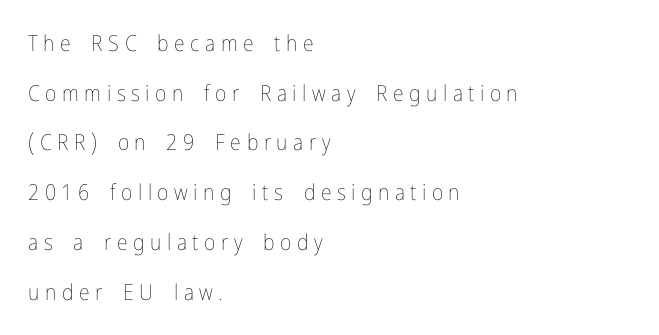
{"italic": "no", "bold": "no", "underline": "no", "align": "left", "line_spacing": "loose", "line_spacing_ratio": 2.26, "letter_spacing": "wide", "letter_spacing_em": 0.25, "glyph_px": 22}
